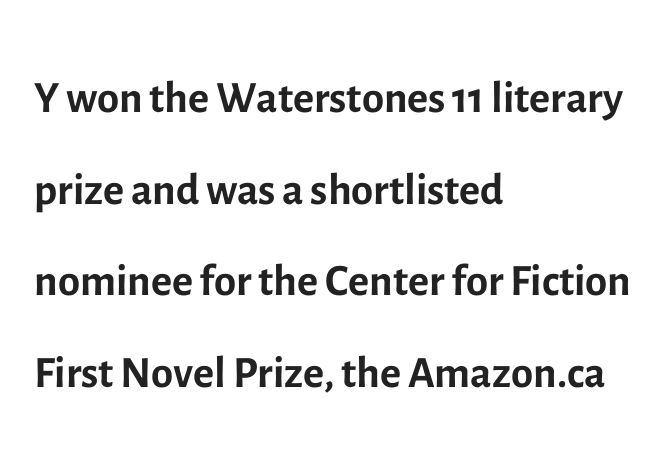
The image shows 64 px regular-weight sans-serif type, upright; set left-aligned, normal line spacing (1.43x), normal letter spacing, not underlined; a medium x-height.
